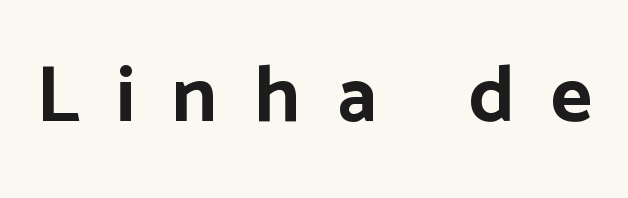
Plain, unruled lines of type. The letters stand upright; this is a roman face. The rendering inserts visible extra space after every character. Weight check: bold — yes, fully. Think of a printed novel: that variable character pitch is what you see here.
